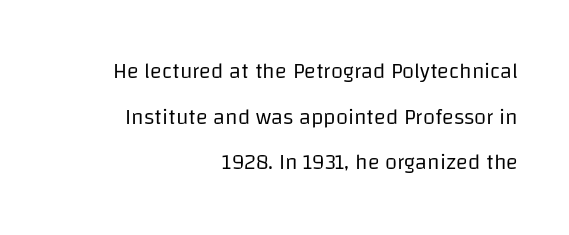
The foot of each line stays bare and open. Each line ends at the same right margin while the left side varies. The strokes are not fattened; the text isn't bold. Spacing between characters is what you'd get straight out of the box. A typesetter would call this leading open, well beyond the default. The letters stand straight up with perfectly vertical stems.
